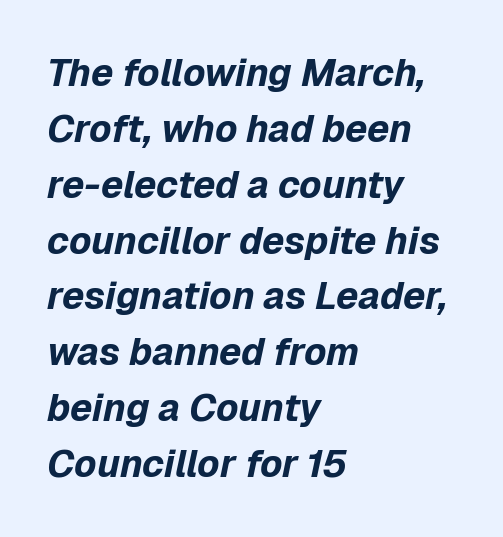
Honestly, there is no underline to notice here at all. Reading down the column, the eye jumps a familiar distance to each next line. Leftover space on each line is placed entirely after the last word. Posture: slanted.
